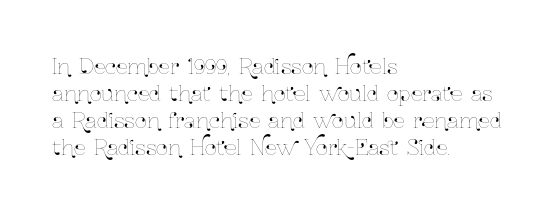
Q: Is the text italic (slanted)? A: No, it is upright.
Q: Is the text underlined? A: No.
Q: How is the paragraph aligned? A: Left-aligned.
Q: Is the spacing between letters normal or unusually wide? A: Normal.
Q: Is the spacing between lines tight, normal or loose? A: Normal.
